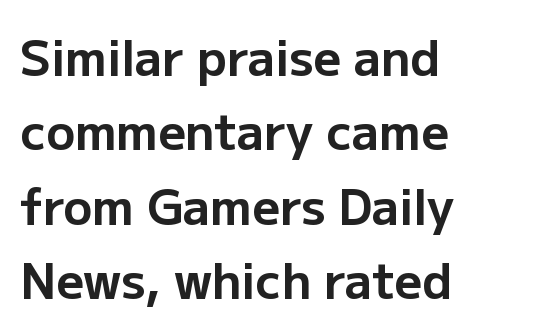
Nobody drew a line under any word here. The rendering uses natural spacing where letterforms have individual widths. The strokes are fattened all the way to bold. Where is the straight margin? On the left. The font's upright variant was chosen for this text.
